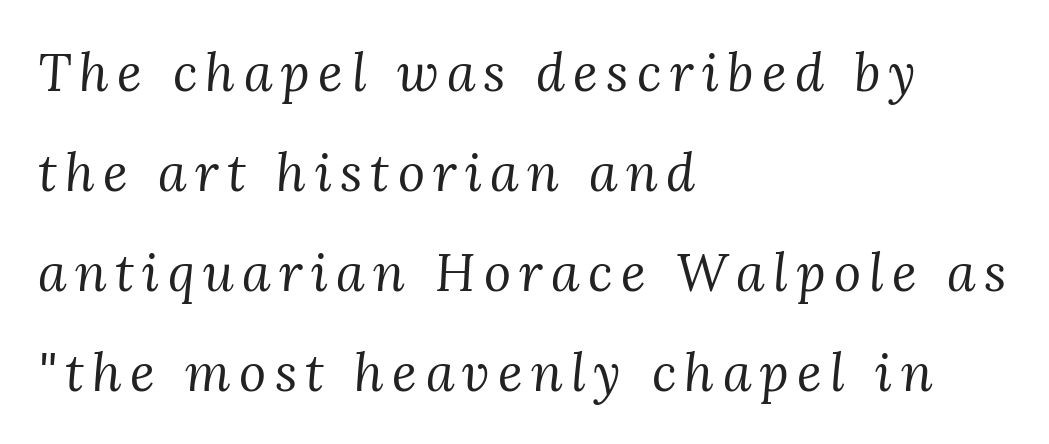
Q: Is the text bold? A: No.
Q: Is the text italic (slanted)? A: Yes, it leans right by about 3 degrees.
Q: Is the typeface a serif or a sans-serif typeface? A: Serif.
Q: Is the text underlined? A: No.
Q: How is the paragraph aligned? A: Left-aligned.
Q: Is the spacing between lines tight, normal or loose? A: Loose.
Q: Width (condensed, normal, or wide)? A: Normal.
Q: Stroke contrast? A: Medium.
Q: x-height? A: Medium.
Q: Monospaced? A: No.
